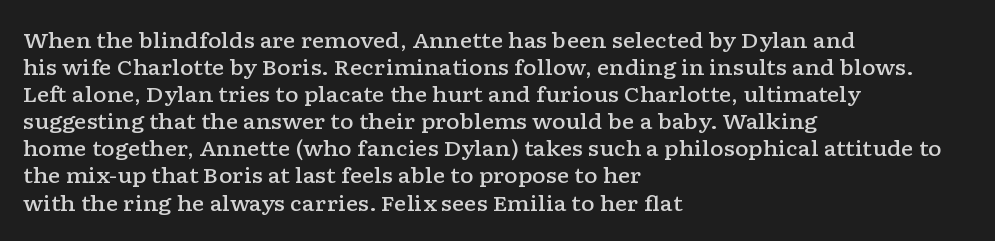
The typography opts for an upright posture over an oblique one. The typesetting leans somewhat heavy: a semibold. Look at the tracking — it's just the regular setting, nothing added. Bare-footed words on every line. Summary of vertical rhythm: regular, with standard interline spacing. The paragraph shown leans on its left margin.
